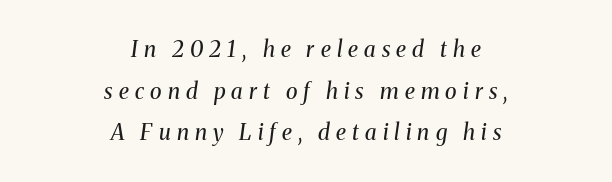
Italic? Definitely — the glyphs are oblique. Beneath every word, the page is bare. A light-to-regular cut is what we see here. The type is letterspaced generously, with wide tracking.
